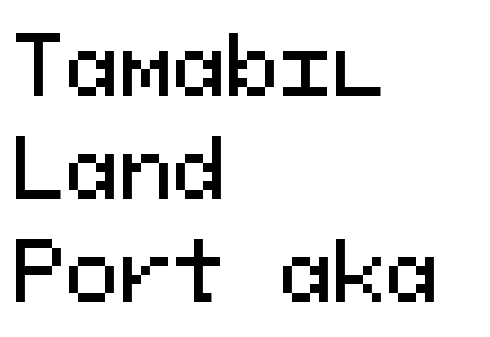
{"serif": "no", "italic": "no", "width": "normal", "stroke_contrast": "medium", "x_height": "medium", "monospaced": "yes", "underline": "no", "align": "left", "line_spacing": "normal", "line_spacing_ratio": 1.29, "letter_spacing": "normal", "letter_spacing_em": 0.0, "glyph_px": 80}
